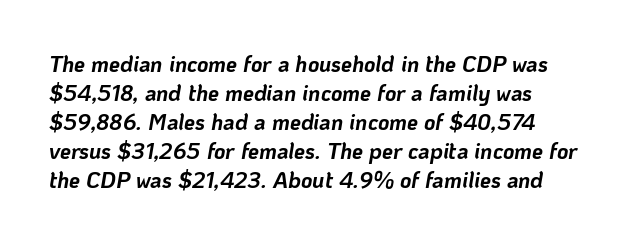
{"italic": "yes", "lean": "right", "slant_degrees": 10, "bold": "yes", "underline": "no", "align": "left", "line_spacing": "normal", "line_spacing_ratio": 1.32, "letter_spacing": "normal", "letter_spacing_em": 0.0, "glyph_px": 22}
